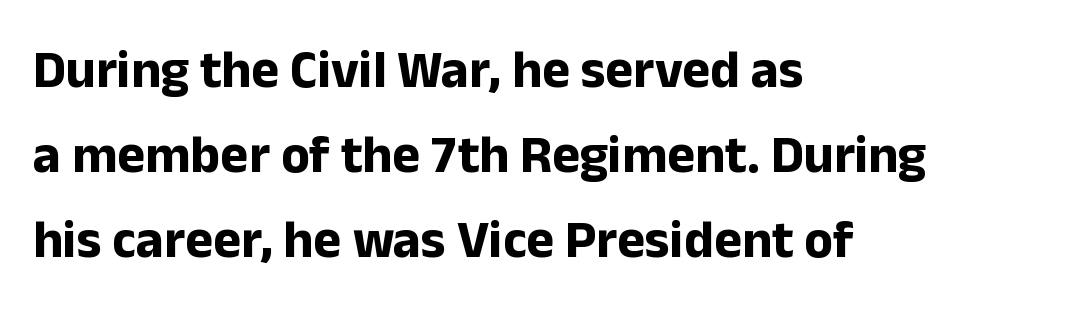
The image shows 53 px bold sans-serif type, upright; set left-aligned, normal line spacing (1.6x), normal letter spacing, not underlined; low stroke contrast and a medium x-height.
